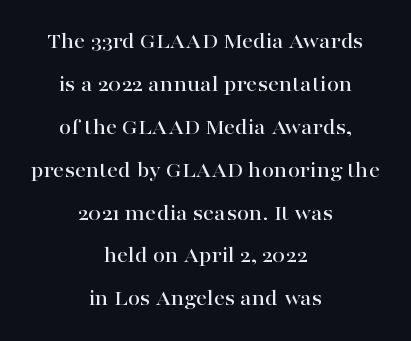
The image shows 22 px text type, upright; set centered, loose line spacing (1.95x), normal letter spacing, not underlined.
